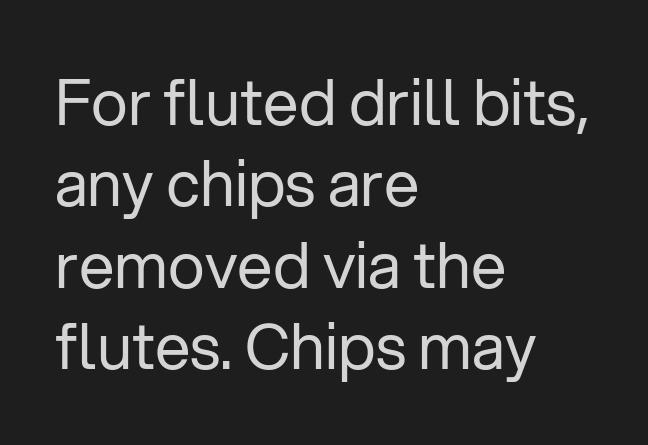
{"serif": "no", "italic": "no", "bold": "no", "weight": "regular", "width": "normal", "stroke_contrast": "low", "x_height": "medium", "monospaced": "no", "underline": "no", "align": "left", "line_spacing": "normal", "line_spacing_ratio": 1.29, "letter_spacing": "normal", "letter_spacing_em": 0.0, "glyph_px": 63}
